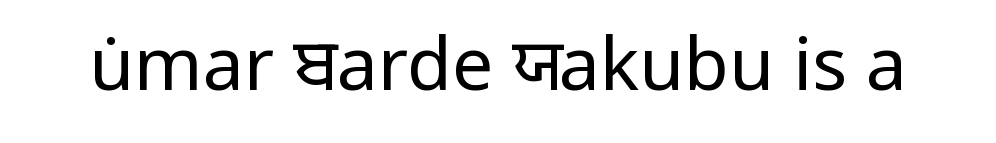
The image shows 73 px regular-weight sans-serif type, upright; set normal letter spacing, not underlined; low stroke contrast and a medium x-height.
